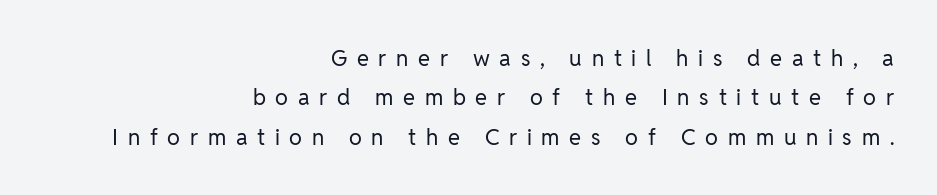
The image shows 22 px text type, upright; set right-aligned, line spacing 1.79x, unusually wide letter spacing (+0.44 em), not underlined.
